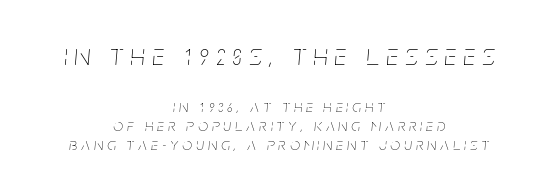
The passage is arranged like a title page — every line centered. Caption: expanded tracking, letters set apart. Is this a heavy cut? Hardly; it is regular or lighter. The typography opts for an oblique posture over an upright one. Each letter keeps its own natural width here, so spacing adapts to shape.
